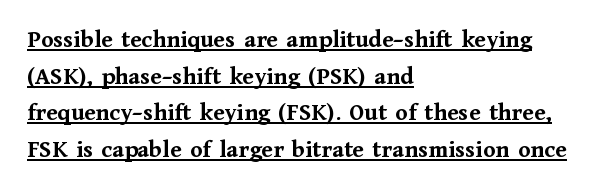
Caption: lettering with a line underneath. Alignment: flush left. In terms of leading, this rendering sits right in the middle. Students, note that the glyphs here touch the page at normal intervals. You'd pick this weight for a headline — it's a proper bold.
